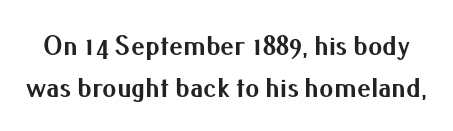
Q: Is the text bold? A: Yes.
Q: Is the text italic (slanted)? A: No, it is upright.
Q: Is the typeface a serif or a sans-serif typeface? A: Sans-serif.
Q: Is the text underlined? A: No.
Q: Is the spacing between letters normal or unusually wide? A: Normal.
Q: Is the spacing between lines tight, normal or loose? A: Normal.
Q: Width (condensed, normal, or wide)? A: Normal.
Q: Stroke contrast? A: Medium.
Q: x-height? A: Small.
Q: Monospaced? A: No.
